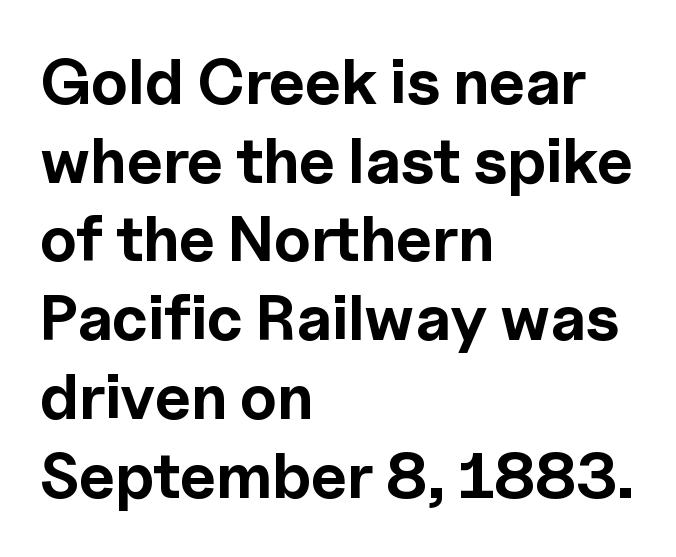
Here the designer chose a conventional face with non-uniform glyph widths. The string is rendered with underlining switched off. Is the type bold? Yes — the strokes are clearly thick and heavy. The passage shown stacks its lines at a standard gap.
